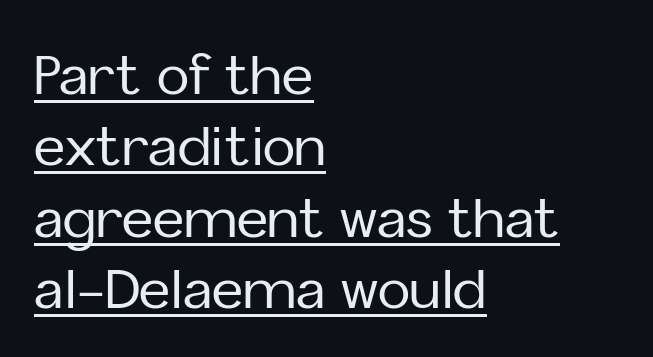
Q: Is the text italic (slanted)? A: No, it is upright.
Q: Is the typeface a serif or a sans-serif typeface? A: Sans-serif.
Q: Is the text underlined? A: Yes.
Q: How is the paragraph aligned? A: Left-aligned.
Q: Is the spacing between letters normal or unusually wide? A: Normal.
Q: Is the spacing between lines tight, normal or loose? A: Normal.
Q: Width (condensed, normal, or wide)? A: Normal.
Q: Stroke contrast? A: Low.
Q: x-height? A: Medium.
Q: Monospaced? A: No.
